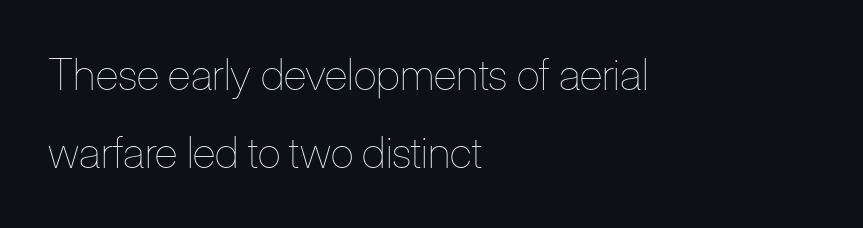
Characters follow at the spacing the type designer built in. The zone under the glyphs is completely vacant. A typesetter would call this proportional, since set widths differ per character. Heaviness? Minimal to ordinary, like unemphasized prose.
